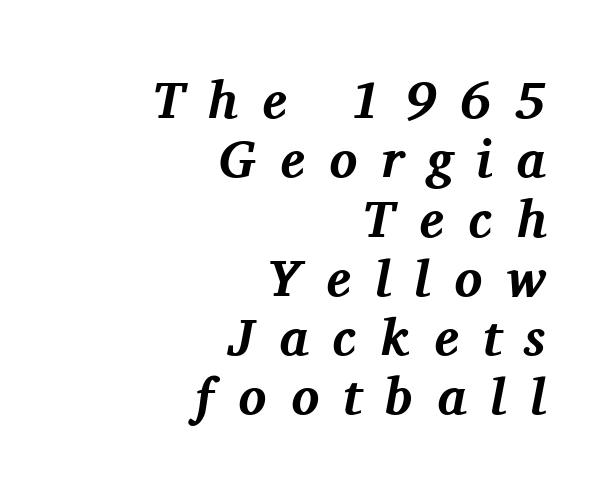
Does the lettering tilt? It does — this is italic. Compared with typical body copy, the letter spacing here is much looser. Only glyphs here, with clear space below each row. This rendering employs a face with finishing strokes, i.e., a serif. A full-strength bold gives these letters their thick strokes. This sample has the flowing, uneven cadence of proportional lettering.
